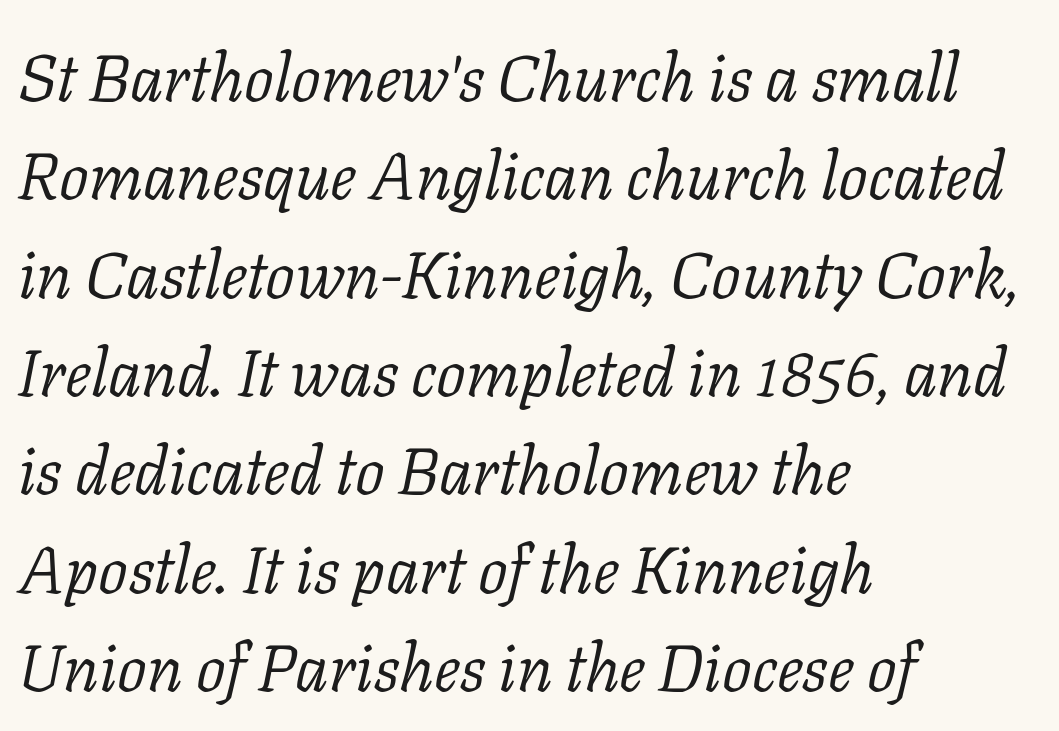
{"serif": "yes", "italic": "yes", "lean": "right", "slant_degrees": 11, "bold": "no", "weight": "light", "width": "normal", "stroke_contrast": "low", "x_height": "medium", "monospaced": "no", "underline": "no", "align": "left", "line_spacing": "normal", "line_spacing_ratio": 1.49, "letter_spacing": "normal", "letter_spacing_em": 0.0, "glyph_px": 66}
